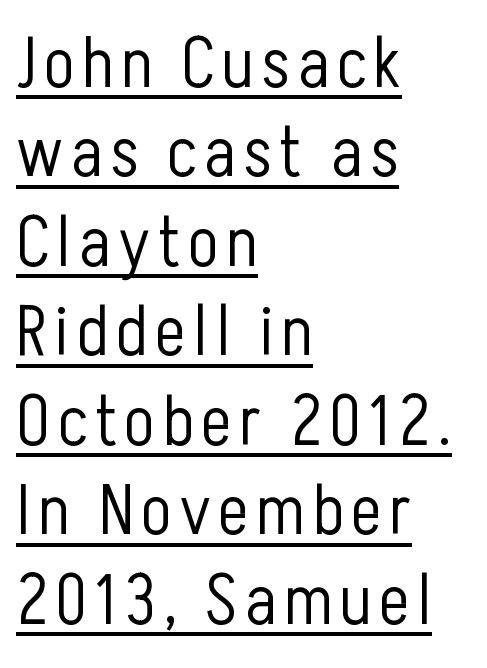
Q: Is the text bold? A: No.
Q: Is the text italic (slanted)? A: No, it is upright.
Q: Is the typeface a serif or a sans-serif typeface? A: Sans-serif.
Q: Is the text underlined? A: Yes.
Q: How is the paragraph aligned? A: Left-aligned.
Q: Is the spacing between lines tight, normal or loose? A: Normal.
Q: Width (condensed, normal, or wide)? A: Condensed.
Q: Stroke contrast? A: Low.
Q: x-height? A: Medium.
Q: Monospaced? A: No.
